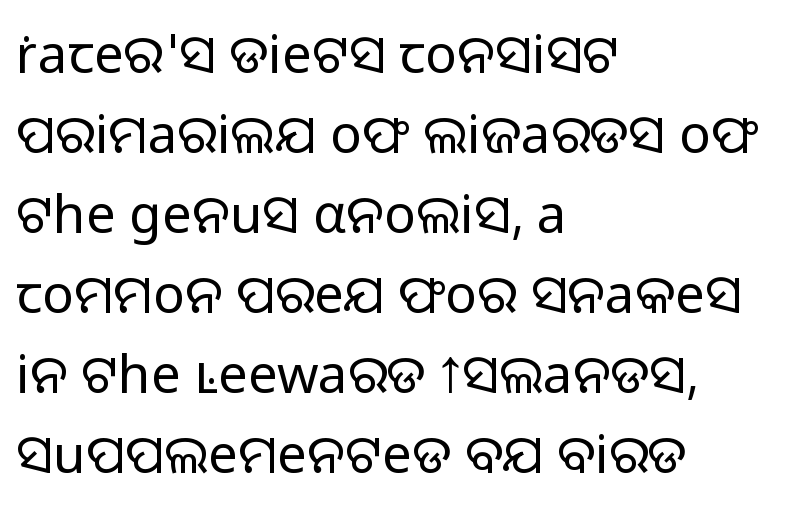
The image shows 53 px light sans-serif type, upright; set left-aligned, normal line spacing (1.51x), normal letter spacing, not underlined; low stroke contrast and a medium x-height.
